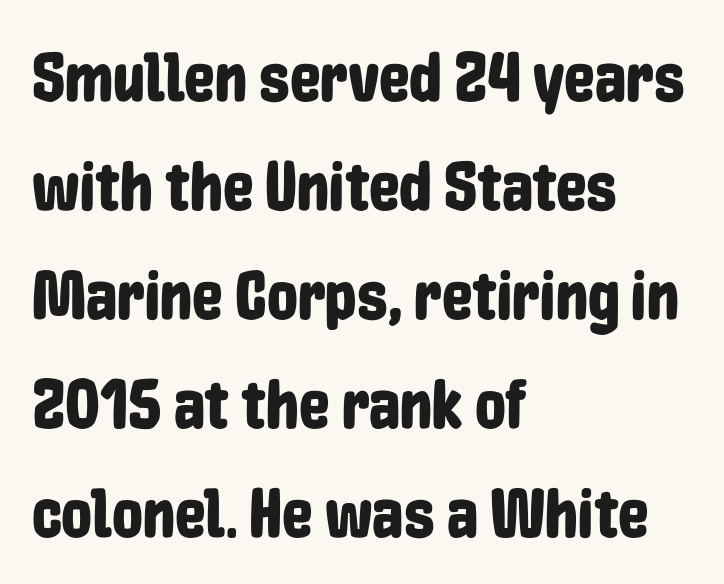
Q: Is the text italic (slanted)? A: No, it is upright.
Q: Is the typeface a serif or a sans-serif typeface? A: Sans-serif.
Q: Is the text underlined? A: No.
Q: How is the paragraph aligned? A: Left-aligned.
Q: Is the spacing between letters normal or unusually wide? A: Normal.
Q: Is the spacing between lines tight, normal or loose? A: Normal.
Q: Width (condensed, normal, or wide)? A: Condensed.
Q: Stroke contrast? A: Low.
Q: x-height? A: Medium.
Q: Monospaced? A: No.
